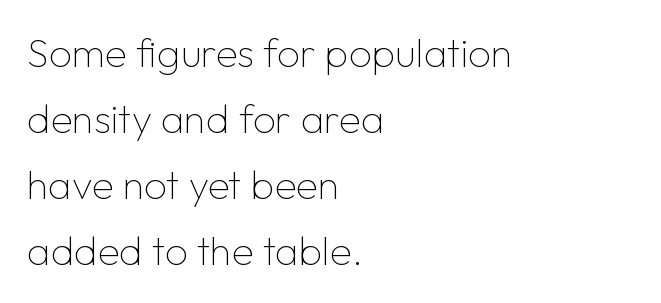
This sample has the flowing, uneven cadence of proportional lettering. The lines sit at an ordinary, default distance from one another. Heft: none added — not bold. The rendering keeps characters at their native spacing. Every row of glyphs begins at an identical x-position on the left.
